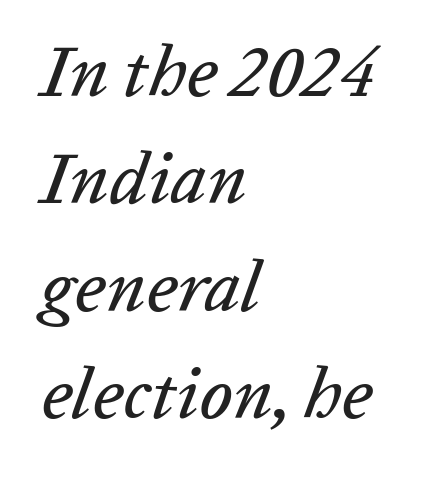
Q: Is the text italic (slanted)? A: Yes, it leans right by about 20 degrees.
Q: Is the text underlined? A: No.
Q: How is the paragraph aligned? A: Left-aligned.
Q: Is the spacing between letters normal or unusually wide? A: Normal.
Q: Is the spacing between lines tight, normal or loose? A: Normal.
Q: Width (condensed, normal, or wide)? A: Normal.
Q: Stroke contrast? A: Low.
Q: x-height? A: Medium.
Q: Monospaced? A: No.
